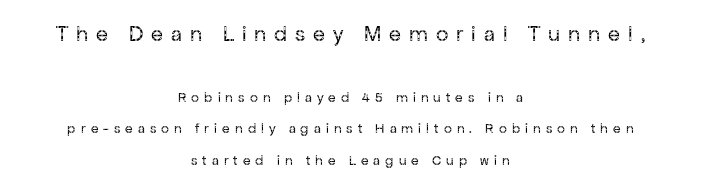
{"italic": "no", "bold": "no", "underline": "no", "align": "center", "line_spacing": "loose", "line_spacing_ratio": 2.27, "letter_spacing": "wide", "letter_spacing_em": 0.36, "larger_block": "first", "size_ratio": 1.57, "glyph_px": 22}
